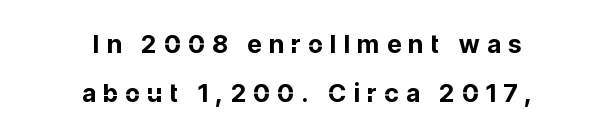
{"italic": "no", "bold": "yes", "underline": "no", "align": "center", "line_spacing": "loose", "line_spacing_ratio": 1.97, "letter_spacing": "wide", "letter_spacing_em": 0.3, "glyph_px": 25}
